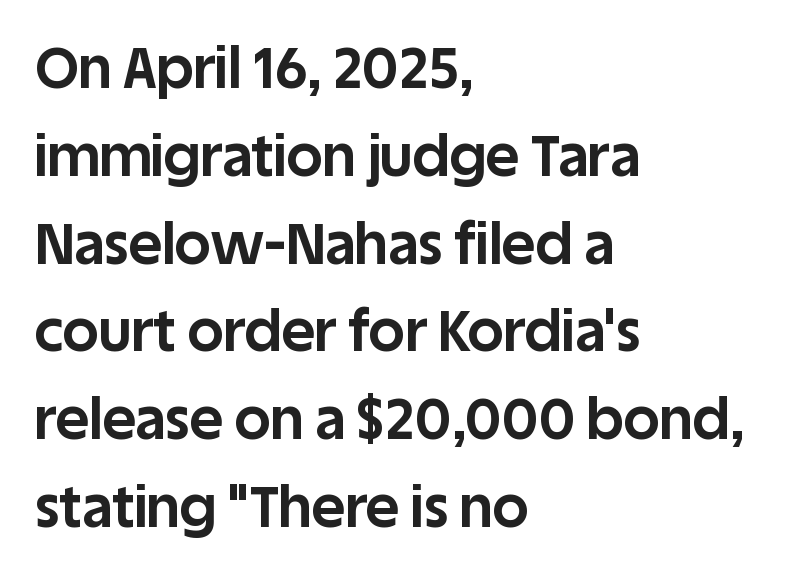
The image shows 57 px bold sans-serif type, upright; set left-aligned, normal line spacing (1.54x), normal letter spacing, not underlined; low stroke contrast and a large x-height.
